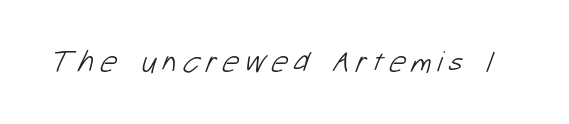
Q: Is the text bold? A: No.
Q: Is the typeface a serif or a sans-serif typeface? A: Sans-serif.
Q: Is the text underlined? A: No.
Q: Width (condensed, normal, or wide)? A: Normal.
Q: Stroke contrast? A: Low.
Q: x-height? A: Medium.
Q: Monospaced? A: No.
